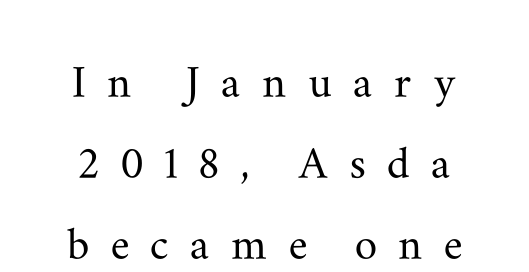
{"serif": "yes", "italic": "no", "width": "wide", "stroke_contrast": "medium", "x_height": "small", "monospaced": "no", "underline": "no", "line_spacing": "normal", "line_spacing_ratio": 1.45, "letter_spacing": "wide", "letter_spacing_em": 0.38, "glyph_px": 56}
